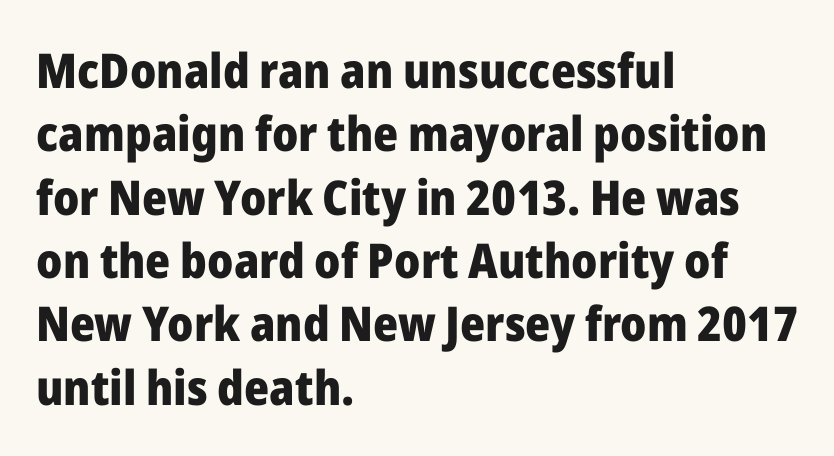
Q: Is the text bold? A: Yes.
Q: Is the text italic (slanted)? A: No, it is upright.
Q: Is the typeface a serif or a sans-serif typeface? A: Sans-serif.
Q: Is the text underlined? A: No.
Q: How is the paragraph aligned? A: Left-aligned.
Q: Is the spacing between letters normal or unusually wide? A: Normal.
Q: Is the spacing between lines tight, normal or loose? A: Normal.
Q: Width (condensed, normal, or wide)? A: Normal.
Q: Stroke contrast? A: Low.
Q: x-height? A: Medium.
Q: Monospaced? A: No.
